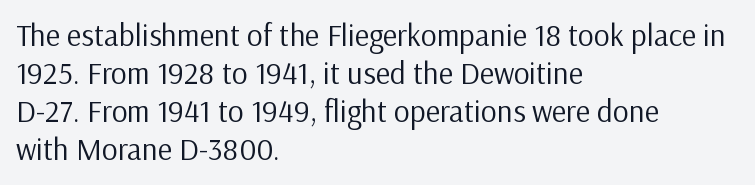
The specimen reads as upright at a glance. Plain, unruled lines of type. The rendering keeps characters at their native spacing. Stem width sits at or under what a default text font uses.
